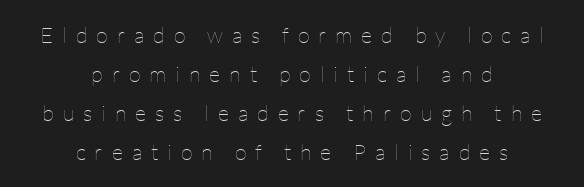
{"italic": "no", "bold": "no", "underline": "no", "align": "center", "line_spacing_ratio": 1.78, "letter_spacing": "wide", "letter_spacing_em": 0.4, "glyph_px": 22}
